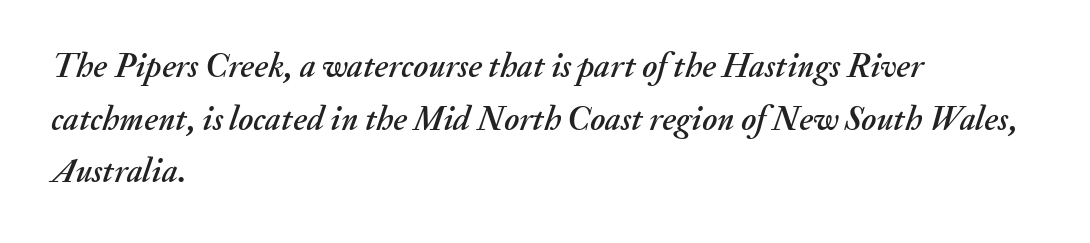
The image shows 34 px text type, italic (leaning right); set left-aligned, normal line spacing (1.55x), normal letter spacing, not underlined; medium stroke contrast and a small x-height.
